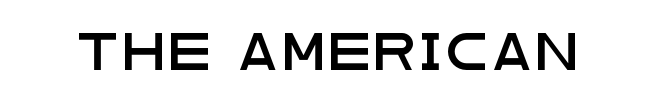
Q: Is the text italic (slanted)? A: No, it is upright.
Q: Is the typeface a serif or a sans-serif typeface? A: Sans-serif.
Q: Is the text underlined? A: No.
Q: Width (condensed, normal, or wide)? A: Wide.
Q: Stroke contrast? A: Low.
Q: x-height? A: Large.
Q: Monospaced? A: No.
